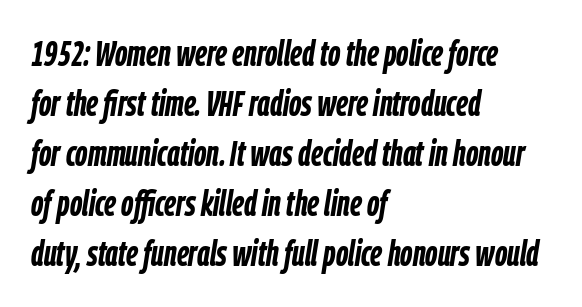
The image shows 36 px semibold, condensed type, italic (leaning right); set left-aligned, normal line spacing (1.39x), normal letter spacing, not underlined; low stroke contrast and a medium x-height.
